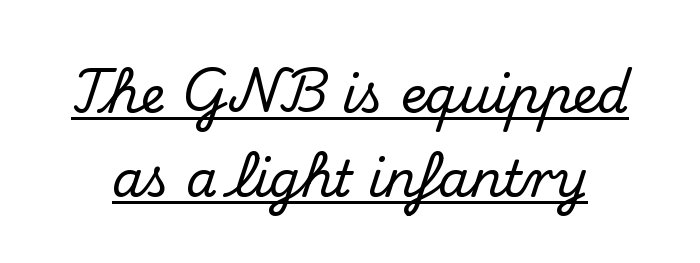
{"serif": "yes", "width": "normal", "stroke_contrast": "medium", "x_height": "small", "monospaced": "no", "underline": "yes", "line_spacing": "normal", "line_spacing_ratio": 1.68, "letter_spacing": "normal", "letter_spacing_em": 0.0, "glyph_px": 50}
